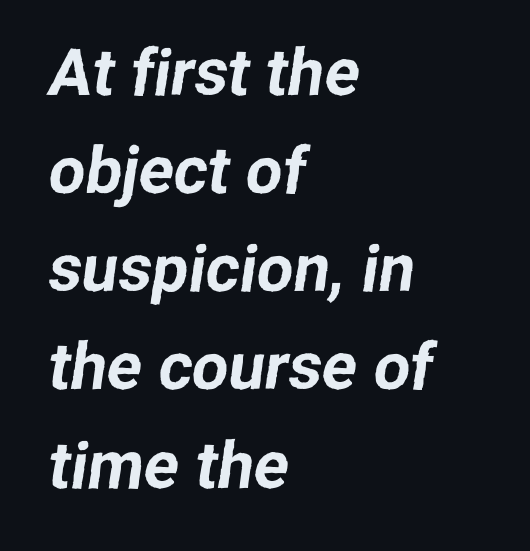
{"serif": "no", "width": "normal", "stroke_contrast": "low", "x_height": "medium", "monospaced": "no", "underline": "no", "align": "left", "line_spacing": "normal", "line_spacing_ratio": 1.51, "letter_spacing": "normal", "letter_spacing_em": 0.0, "glyph_px": 65}
